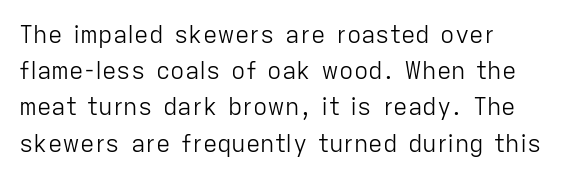
Q: Is the text bold? A: No.
Q: Is the text italic (slanted)? A: No, it is upright.
Q: Is the text underlined? A: No.
Q: How is the paragraph aligned? A: Left-aligned.
Q: Is the spacing between letters normal or unusually wide? A: Normal.
Q: Is the spacing between lines tight, normal or loose? A: Normal.
